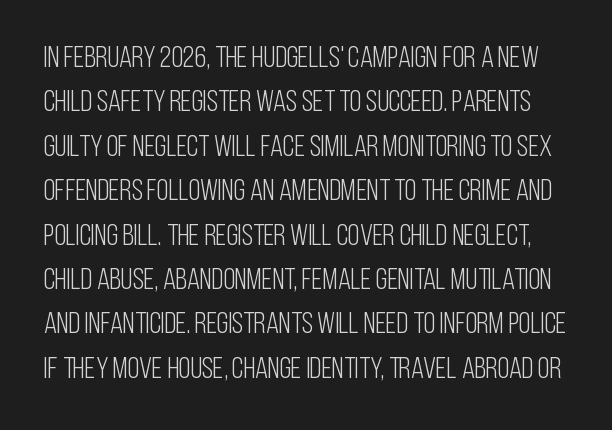
{"serif": "no", "italic": "no", "bold": "no", "weight": "light", "width": "condensed", "stroke_contrast": "low", "x_height": "large", "monospaced": "no", "underline": "no", "line_spacing": "normal", "line_spacing_ratio": 1.48, "letter_spacing": "normal", "letter_spacing_em": 0.0, "glyph_px": 30}
